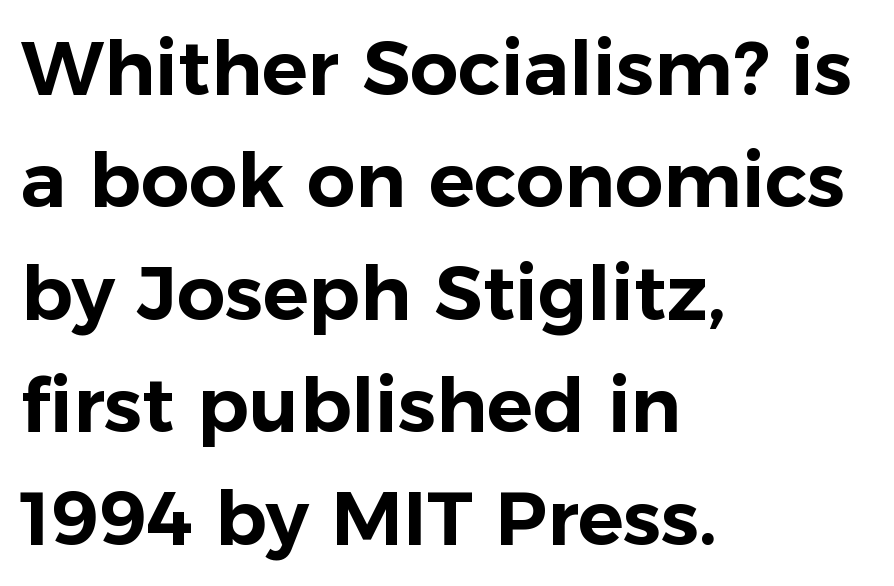
{"serif": "no", "italic": "no", "width": "normal", "stroke_contrast": "low", "x_height": "medium", "monospaced": "no", "underline": "no", "align": "left", "line_spacing": "normal", "line_spacing_ratio": 1.48, "letter_spacing": "normal", "letter_spacing_em": 0.0, "glyph_px": 76}
